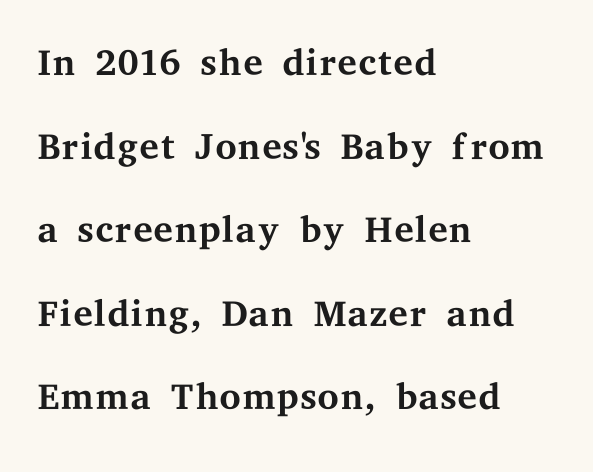
{"serif": "yes", "italic": "no", "bold": "no", "weight": "regular", "width": "wide", "stroke_contrast": "medium", "x_height": "medium", "monospaced": "no", "underline": "no", "align": "left", "line_spacing": "normal", "line_spacing_ratio": 1.52, "letter_spacing": "normal", "letter_spacing_em": 0.0, "glyph_px": 55}
